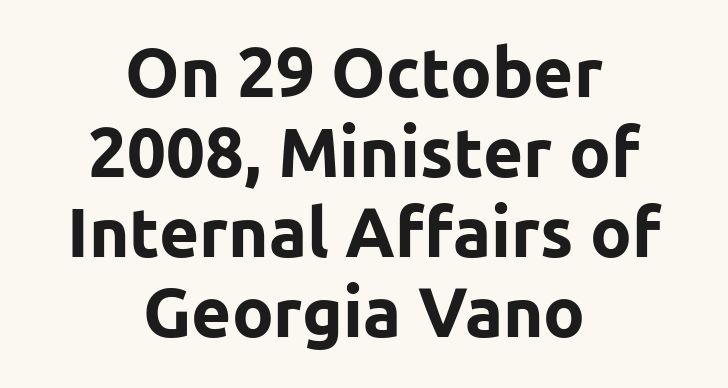
The image shows 69 px bold sans-serif type, upright; set centered, line spacing 1.16x, normal letter spacing, not underlined; low stroke contrast and a medium x-height.
